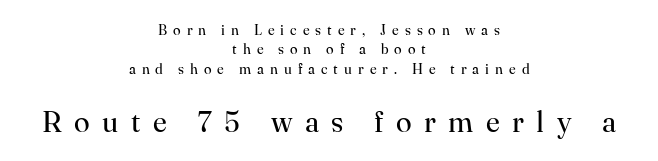
{"serif": "yes", "italic": "no", "bold": "no", "weight": "regular", "width": "normal", "stroke_contrast": "high", "x_height": "small", "monospaced": "no", "underline": "no", "align": "center", "line_spacing": "normal", "line_spacing_ratio": 1.39, "letter_spacing": "wide", "letter_spacing_em": 0.43, "larger_block": "second", "size_ratio": 2.07, "glyph_px": 29}
